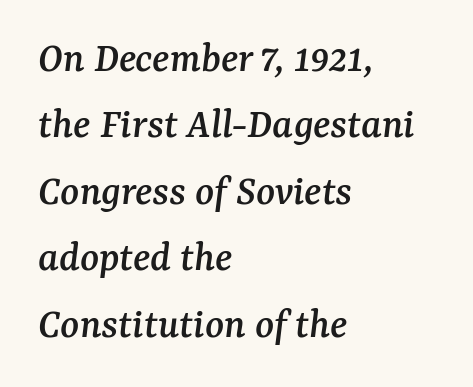
Characters are canted at an angle relative to the baseline's perpendicular. The rendering uses natural spacing where letterforms have individual widths. Has an underline been added? It has not. Characters follow at the spacing the type designer built in. Caption: multi-line text, flush left, ragged right. Type style note: has serifs.
